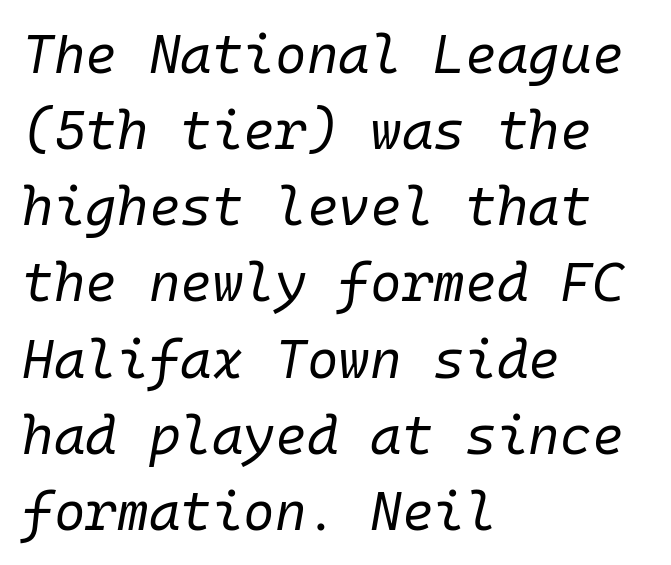
Look at the tracking — it's just the regular setting, nothing added. Horizontal bands of white between lines are of average thickness. The typesetter chose a ragged-right arrangement here. Nothing heavy about these letters — not bold at all.
